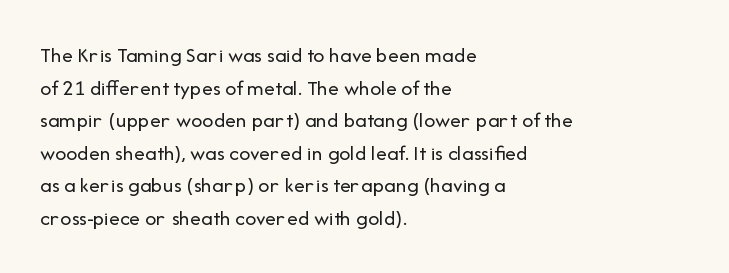
The image shows 22 px text type, upright; set left-aligned, normal line spacing (1.48x), normal letter spacing, not underlined.
